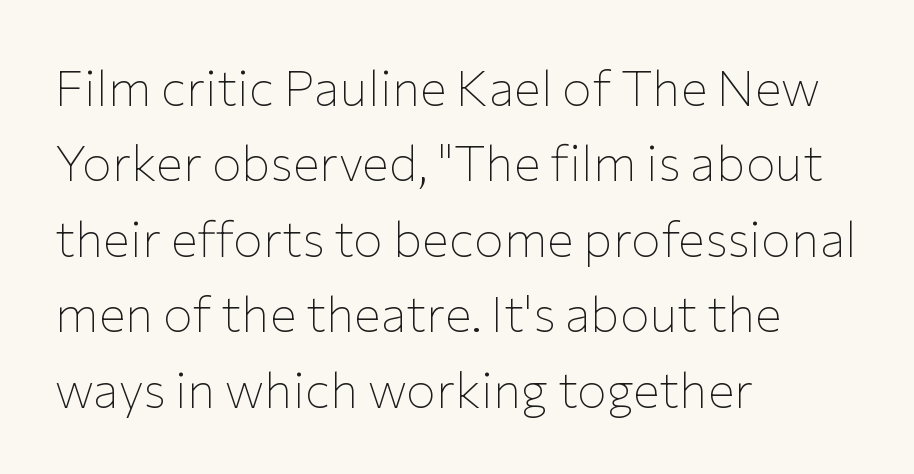
The image shows 50 px thin sans-serif type, upright; set left-aligned, normal line spacing (1.51x), normal letter spacing, not underlined; low stroke contrast and a medium x-height.
